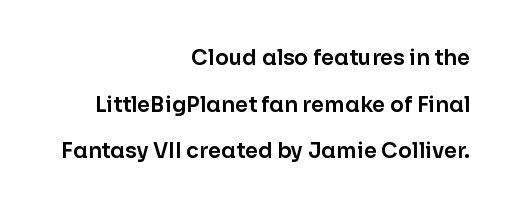
{"italic": "no", "underline": "no", "align": "right", "line_spacing": "loose", "line_spacing_ratio": 2.22, "letter_spacing": "normal", "letter_spacing_em": 0.0, "glyph_px": 21}
